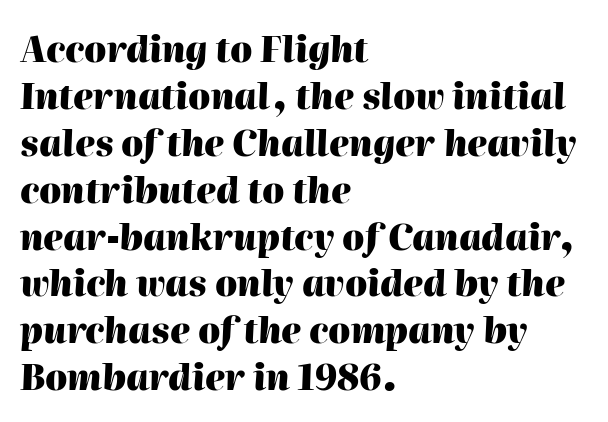
The image shows 35 px heavy type, italic (leaning right); set left-aligned, normal line spacing (1.34x), normal letter spacing, not underlined; high stroke contrast and a medium x-height.
